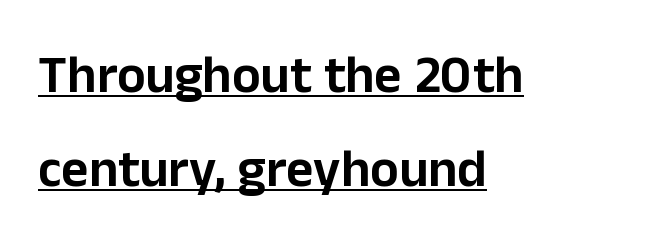
{"serif": "no", "italic": "no", "width": "normal", "stroke_contrast": "low", "x_height": "medium", "monospaced": "no", "underline": "yes", "align": "left", "line_spacing_ratio": 1.78, "letter_spacing": "normal", "letter_spacing_em": 0.0, "glyph_px": 53}
